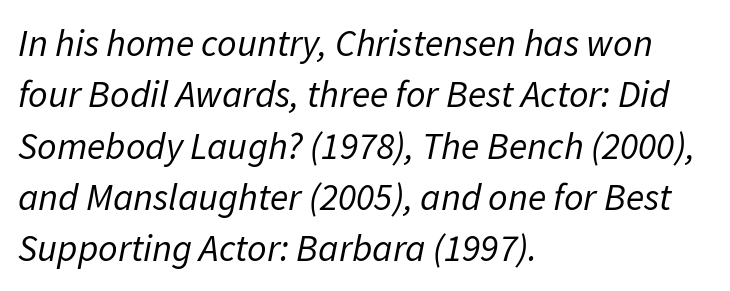
There's an unmistakable incline to the writing here. You could not count columns in this text — the font is proportionally spaced. Horizontal alignment here is leftward, the default for most running prose. Is the letter spacing exaggerated? No — it looks like the ordinary default. The typesetting does not lean heavy: it is not bold. The lines sit at an ordinary, default distance from one another.
